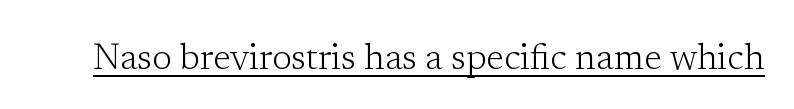
The image shows 36 px light serif type, upright; set normal letter spacing, underlined; low stroke contrast and a medium x-height.
